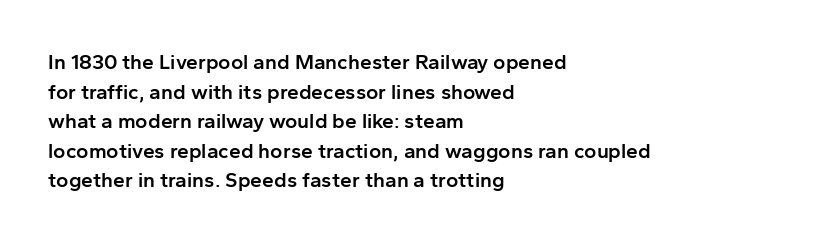
{"italic": "no", "bold": "semi", "underline": "no", "align": "left", "line_spacing": "normal", "line_spacing_ratio": 1.41, "letter_spacing": "normal", "letter_spacing_em": 0.0, "glyph_px": 21}
